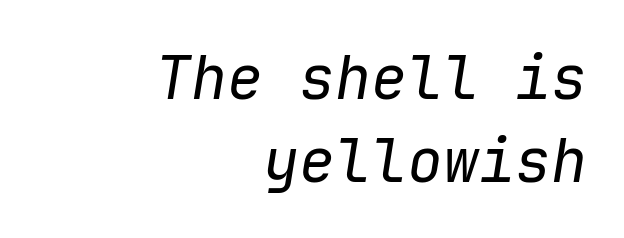
The image shows 60 px regular-weight type, italic (leaning right), monospaced; set right-aligned, normal line spacing (1.39x), normal letter spacing, not underlined; low stroke contrast and a medium x-height.
